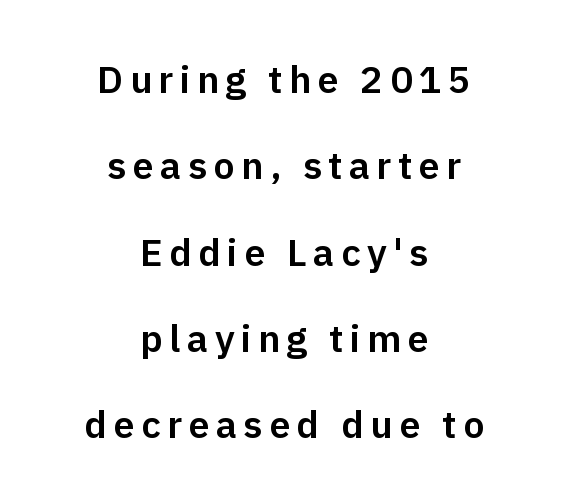
Q: Is the text italic (slanted)? A: No, it is upright.
Q: Is the typeface a serif or a sans-serif typeface? A: Sans-serif.
Q: Is the text underlined? A: No.
Q: How is the paragraph aligned? A: Centered.
Q: Is the spacing between lines tight, normal or loose? A: Loose.
Q: Width (condensed, normal, or wide)? A: Normal.
Q: Stroke contrast? A: Low.
Q: x-height? A: Medium.
Q: Monospaced? A: No.
